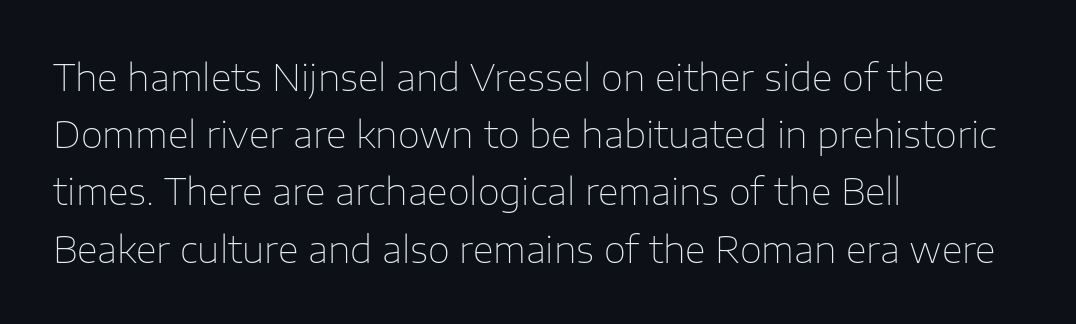
{"serif": "no", "italic": "no", "bold": "no", "weight": "thin", "width": "normal", "stroke_contrast": "low", "x_height": "medium", "monospaced": "no", "underline": "no", "align": "left", "line_spacing": "normal", "line_spacing_ratio": 1.59, "letter_spacing": "normal", "letter_spacing_em": 0.0, "glyph_px": 36}
